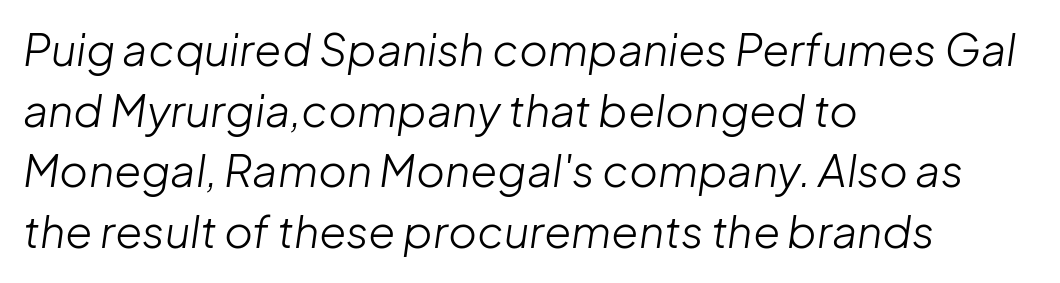
The image shows 44 px light type, italic (leaning right); set left-aligned, normal line spacing (1.38x), normal letter spacing, not underlined; low stroke contrast and a medium x-height.
